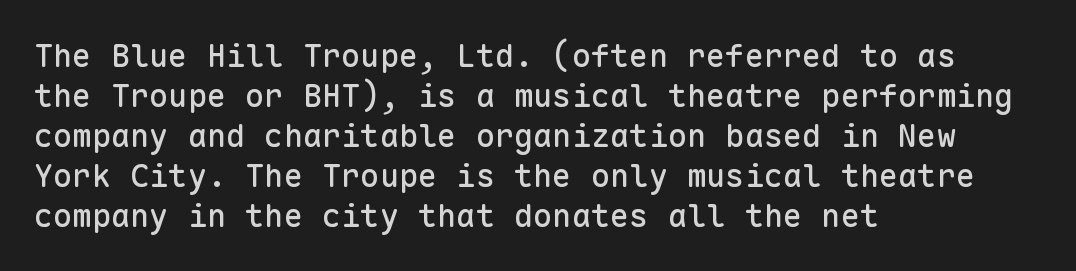
Q: Is the text italic (slanted)? A: No, it is upright.
Q: Is the typeface a serif or a sans-serif typeface? A: Sans-serif.
Q: Is the text underlined? A: No.
Q: How is the paragraph aligned? A: Left-aligned.
Q: Is the spacing between letters normal or unusually wide? A: Normal.
Q: Is the spacing between lines tight, normal or loose? A: Normal.
Q: Width (condensed, normal, or wide)? A: Normal.
Q: Stroke contrast? A: Low.
Q: x-height? A: Medium.
Q: Monospaced? A: Yes.
